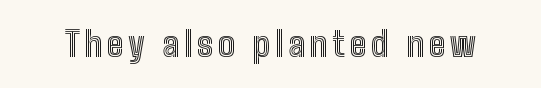
{"italic": "no", "width": "condensed", "x_height": "medium", "monospaced": "no", "underline": "no", "glyph_px": 34}
